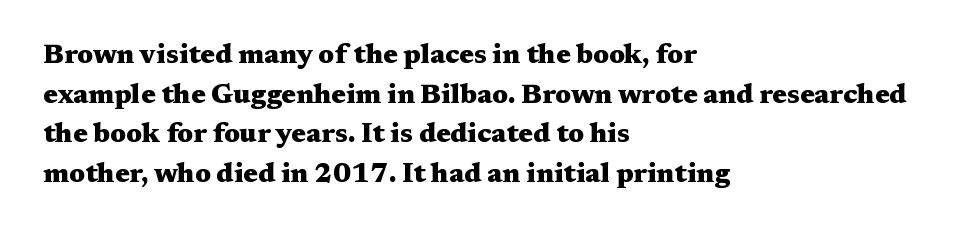
Q: Is the text bold? A: Yes.
Q: Is the text italic (slanted)? A: No, it is upright.
Q: Is the text underlined? A: No.
Q: How is the paragraph aligned? A: Left-aligned.
Q: Is the spacing between letters normal or unusually wide? A: Normal.
Q: Is the spacing between lines tight, normal or loose? A: Normal.
